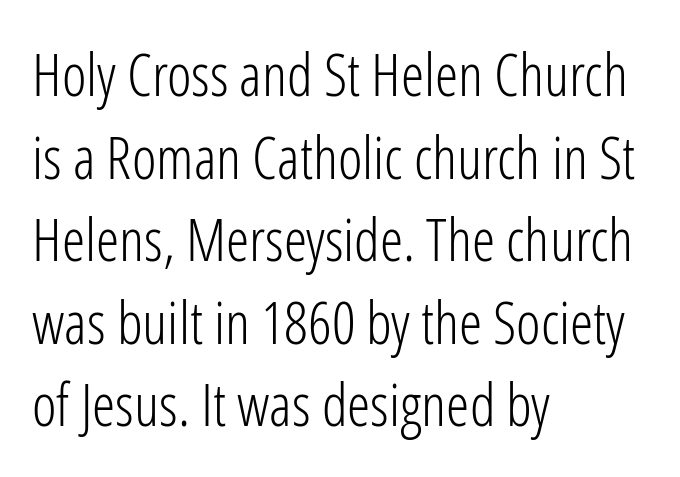
The image shows 59 px light, condensed sans-serif type, upright; set left-aligned, normal line spacing (1.4x), normal letter spacing, not underlined; low stroke contrast and a medium x-height.
